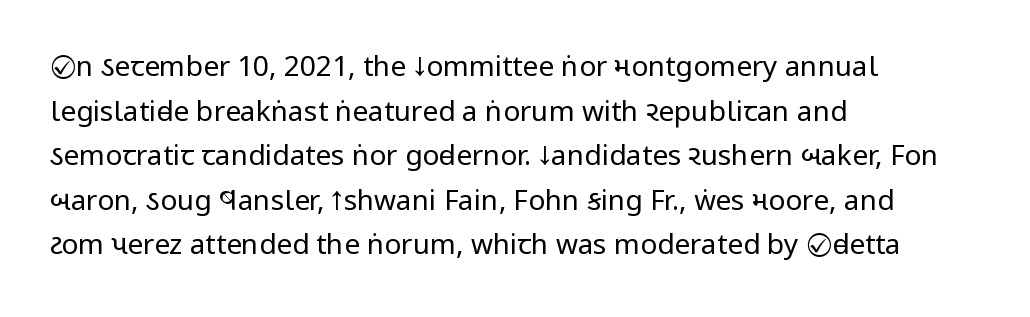
The image shows 28 px regular-weight, condensed sans-serif type, upright; set left-aligned, normal line spacing (1.59x), normal letter spacing, not underlined; low stroke contrast and a large x-height.
